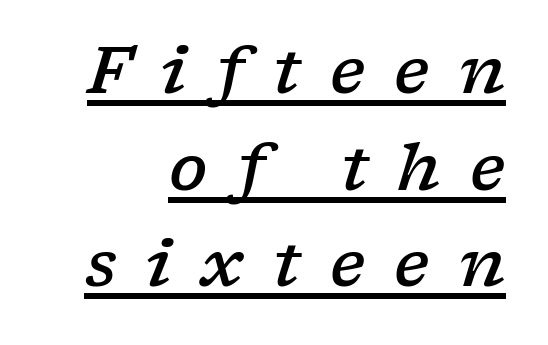
{"serif": "yes", "italic": "yes", "lean": "right", "slant_degrees": 17, "bold": "semi", "weight": "semibold", "width": "wide", "stroke_contrast": "low", "x_height": "medium", "monospaced": "no", "underline": "yes", "align": "right", "line_spacing": "normal", "line_spacing_ratio": 1.51, "letter_spacing": "wide", "letter_spacing_em": 0.46, "glyph_px": 64}
